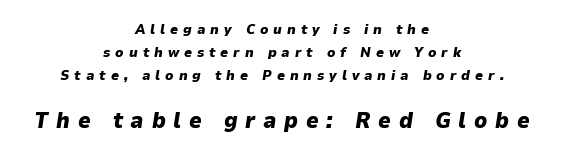
Students, this is bold: see how much ink each stroke carries. These lines have a slow, spaced-out rhythm from letter to letter. Block two is the big one; block one sits smaller above it. Teacher's note: observe the equal gaps on both sides — that is centered alignment.
